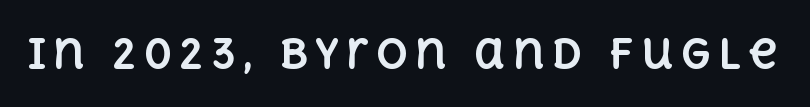
The strokes are fattened all the way to bold. Any mark beneath the type? The region is blank. These lines are rendered in a variable-pitch font. The lettering holds an erect, upright posture throughout.
